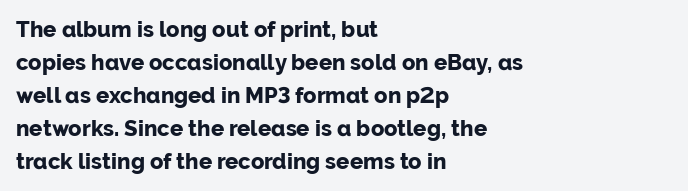
Q: Is the text bold? A: Yes.
Q: Is the text italic (slanted)? A: No, it is upright.
Q: Is the text underlined? A: No.
Q: How is the paragraph aligned? A: Left-aligned.
Q: Is the spacing between letters normal or unusually wide? A: Normal.
Q: Is the spacing between lines tight, normal or loose? A: Normal.
